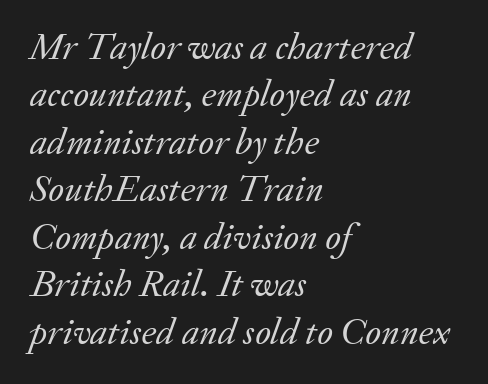
Q: Is the text bold? A: No.
Q: Is the text italic (slanted)? A: Yes, it leans right by about 20 degrees.
Q: Is the typeface a serif or a sans-serif typeface? A: Serif.
Q: Is the text underlined? A: No.
Q: How is the paragraph aligned? A: Left-aligned.
Q: Is the spacing between letters normal or unusually wide? A: Normal.
Q: Is the spacing between lines tight, normal or loose? A: Normal.
Q: Width (condensed, normal, or wide)? A: Normal.
Q: Stroke contrast? A: Low.
Q: x-height? A: Small.
Q: Monospaced? A: No.
